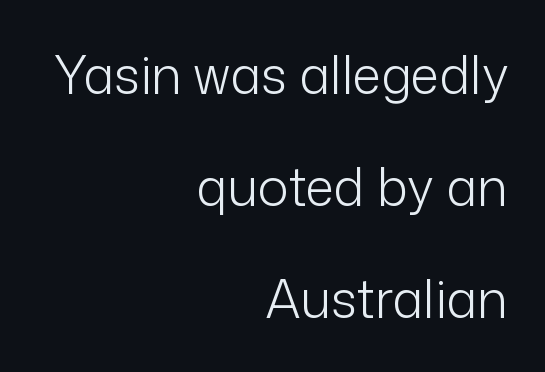
This sample is right-justified, so line beginnings fall wherever the words allow. Varying glyph widths throughout — classic text-font behaviour. The gap between lines stays unmarked. Weight: not bold — regular or lighter. A typesetter would call this leading open, well beyond the default.
